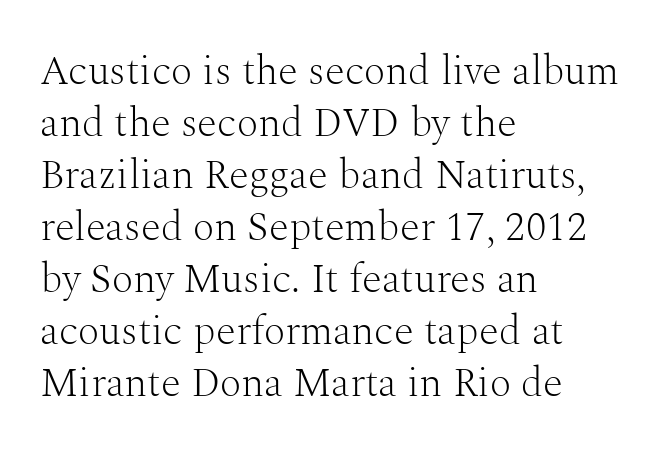
Each word holds together tightly as a unit, with standard inter-letter gaps. Every character sits straight up, as roman type does. The space between consecutive lines is moderate. The baseline area is clear. The rendering shows small feet on the letterforms — a serif design. Does the copy run flush right? No — it runs flush left.
